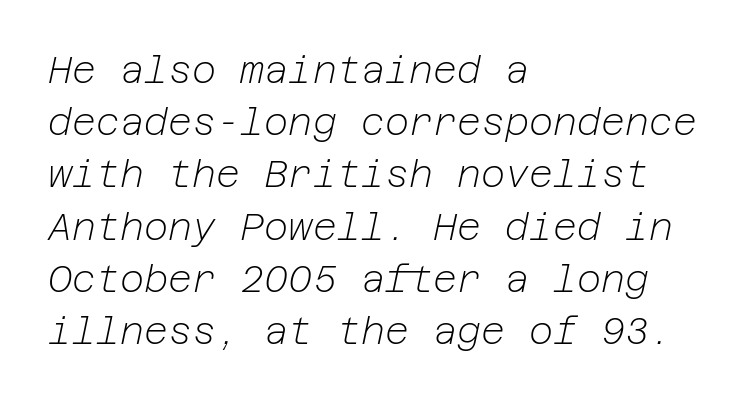
{"italic": "yes", "lean": "right", "slant_degrees": 12, "bold": "no", "weight": "light", "width": "normal", "stroke_contrast": "low", "x_height": "medium", "underline": "no", "align": "left", "line_spacing": "normal", "line_spacing_ratio": 1.41, "letter_spacing": "normal", "letter_spacing_em": 0.0, "glyph_px": 37}
